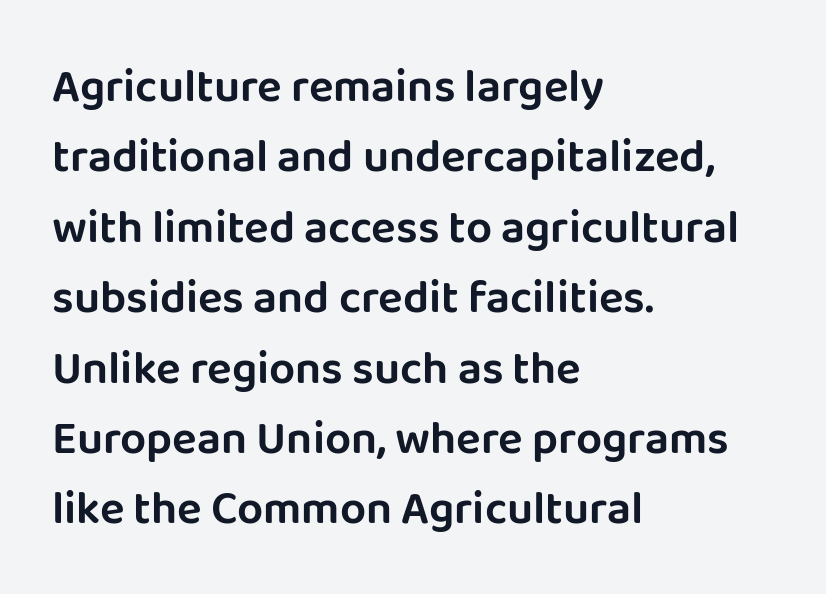
Descenders are the only things crossing below the line. Quick note: interline space is typical. Nope, not italic — everything's standing straight. In terms of letterspacing, this is plain default setting. Compared with a centered layout, this one pins lines to the left instead.
